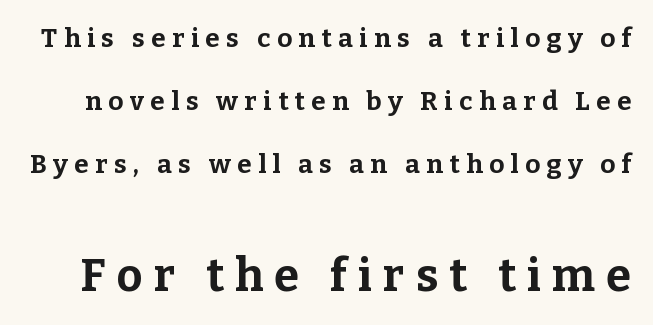
The image shows 45 px bold serif type, upright; set loose line spacing (2.43x), unusually wide letter spacing (+0.25 em), not underlined; the second (bottom) block is 1.73x larger; low stroke contrast and a medium x-height.
